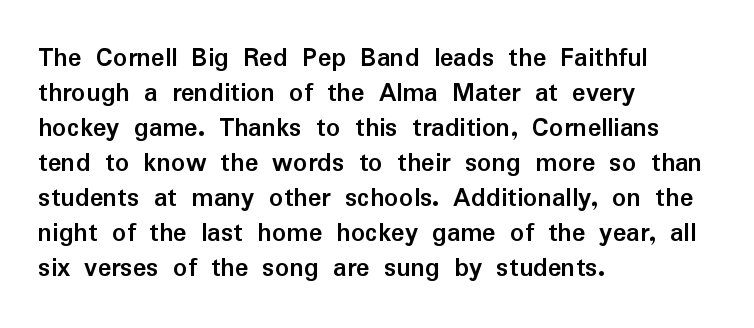
The image shows 28 px semibold sans-serif type, upright; set left-aligned, normal line spacing (1.25x), normal letter spacing, not underlined; low stroke contrast and a medium x-height.
